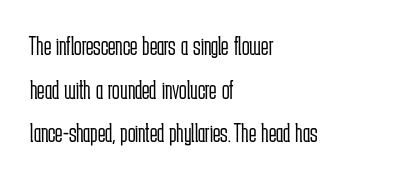
Q: Is the text bold? A: No.
Q: Is the text italic (slanted)? A: No, it is upright.
Q: Is the typeface a serif or a sans-serif typeface? A: Sans-serif.
Q: Is the text underlined? A: No.
Q: How is the paragraph aligned? A: Left-aligned.
Q: Is the spacing between letters normal or unusually wide? A: Normal.
Q: Is the spacing between lines tight, normal or loose? A: Normal.
Q: Width (condensed, normal, or wide)? A: Condensed.
Q: Stroke contrast? A: Low.
Q: x-height? A: Medium.
Q: Monospaced? A: No.
